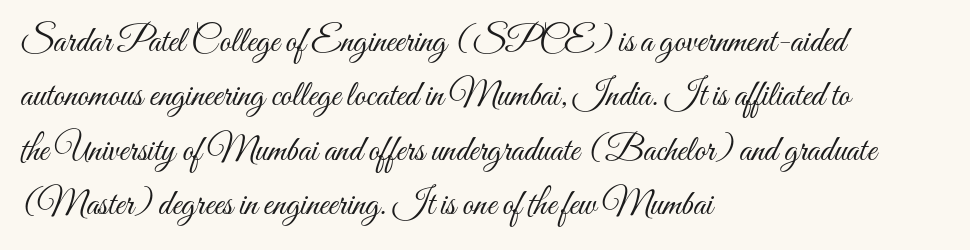
The typesetting does not lean heavy: it is not bold. Notice how descenders clear the ascenders below comfortably — that's standard leading. Students, note that the glyphs here touch the page at normal intervals. Reading down the block, your eye returns to a fixed left position each line.
